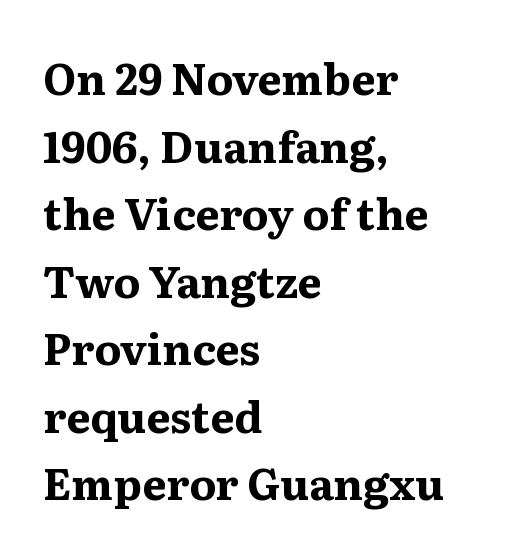
Q: Is the text bold? A: Yes.
Q: Is the text italic (slanted)? A: No, it is upright.
Q: Is the typeface a serif or a sans-serif typeface? A: Serif.
Q: Is the text underlined? A: No.
Q: How is the paragraph aligned? A: Left-aligned.
Q: Is the spacing between letters normal or unusually wide? A: Normal.
Q: Is the spacing between lines tight, normal or loose? A: Normal.
Q: Width (condensed, normal, or wide)? A: Normal.
Q: Stroke contrast? A: Medium.
Q: x-height? A: Medium.
Q: Monospaced? A: No.
